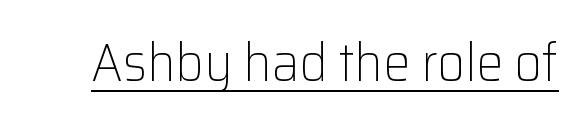
{"serif": "no", "italic": "no", "bold": "no", "weight": "light", "width": "normal", "stroke_contrast": "low", "x_height": "medium", "monospaced": "no", "underline": "yes", "letter_spacing": "normal", "letter_spacing_em": 0.0, "glyph_px": 54}
